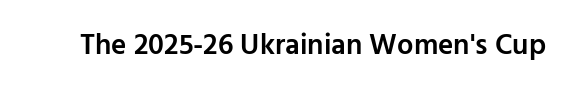
{"serif": "no", "italic": "no", "bold": "semi", "weight": "semibold", "width": "normal", "stroke_contrast": "low", "x_height": "medium", "monospaced": "no", "underline": "no", "letter_spacing": "normal", "letter_spacing_em": 0.0, "glyph_px": 29}
